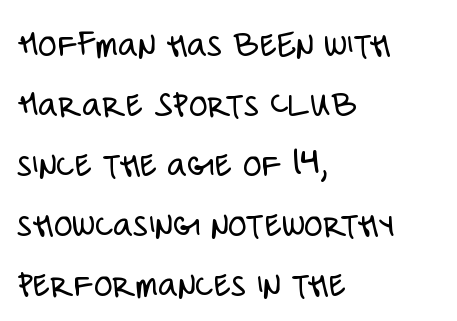
Is this a heavy cut? Hardly; it is regular or lighter. Looks like regular typesetting: each glyph gets only the width it needs. Does the copy run flush right? No — it runs flush left. Any mark beneath the type? The region is blank. Vertical spacing — default. Every character sits straight up, as roman type does.
